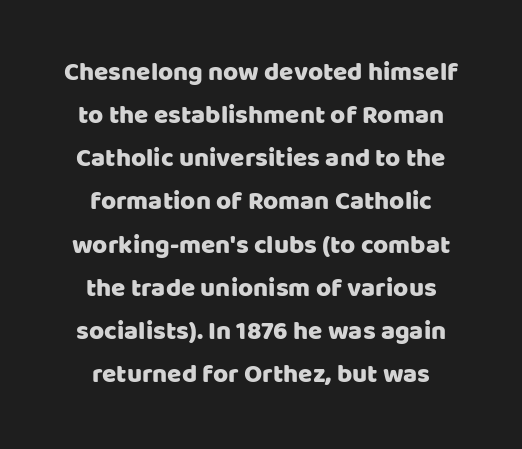
{"italic": "no", "underline": "no", "align": "center", "line_spacing": "normal", "line_spacing_ratio": 1.66, "letter_spacing": "normal", "letter_spacing_em": 0.0, "glyph_px": 26}
